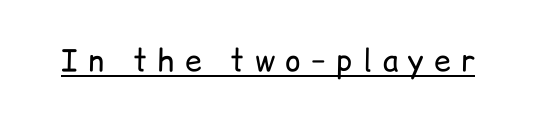
The image shows 30 px regular-weight sans-serif type, upright; set unusually wide letter spacing (+0.34 em), underlined; low stroke contrast and a medium x-height.
